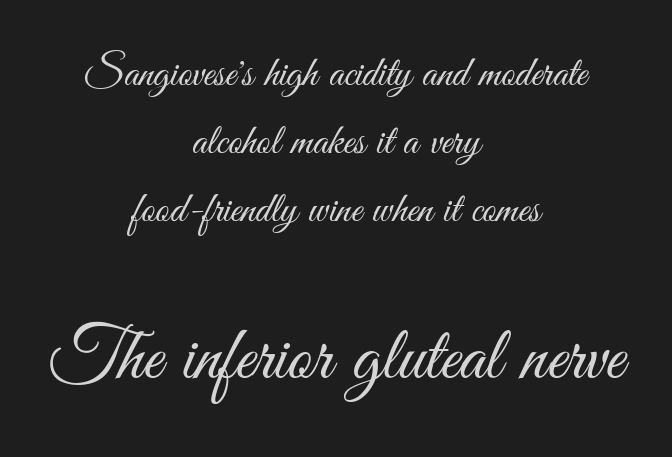
{"serif": "no", "bold": "no", "weight": "light", "width": "condensed", "stroke_contrast": "medium", "x_height": "small", "monospaced": "no", "underline": "no", "align": "center", "line_spacing": "normal", "line_spacing_ratio": 1.58, "letter_spacing": "normal", "letter_spacing_em": 0.0, "larger_block": "second", "size_ratio": 1.77, "glyph_px": 76}
